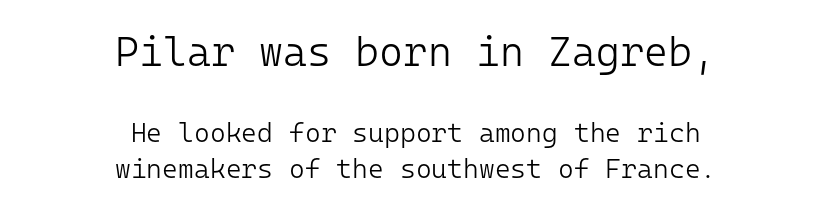
{"serif": "no", "italic": "no", "bold": "no", "weight": "light", "width": "normal", "stroke_contrast": "low", "x_height": "medium", "monospaced": "yes", "underline": "no", "align": "center", "line_spacing": "normal", "line_spacing_ratio": 1.36, "letter_spacing": "normal", "letter_spacing_em": 0.0, "larger_block": "first", "size_ratio": 1.52, "glyph_px": 41}
